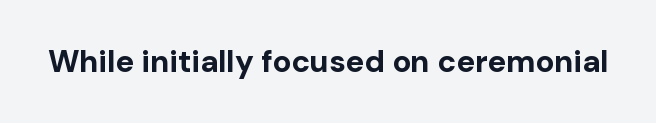
{"serif": "no", "italic": "no", "bold": "yes", "weight": "bold", "width": "normal", "stroke_contrast": "low", "x_height": "medium", "monospaced": "no", "underline": "no", "letter_spacing": "normal", "letter_spacing_em": 0.0, "glyph_px": 31}
